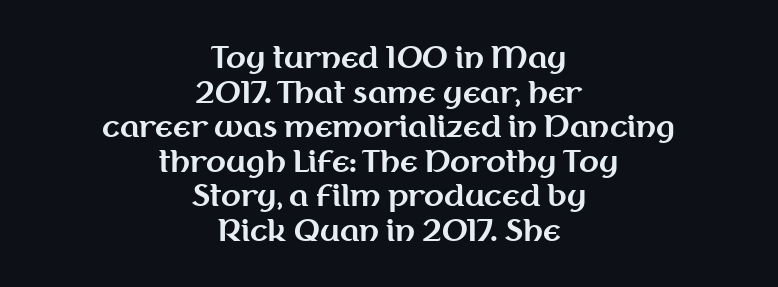
{"serif": "no", "italic": "no", "bold": "yes", "weight": "bold", "width": "normal", "stroke_contrast": "medium", "x_height": "medium", "monospaced": "no", "underline": "no", "align": "center", "line_spacing_ratio": 1.19, "letter_spacing": "normal", "letter_spacing_em": 0.0, "glyph_px": 29}
